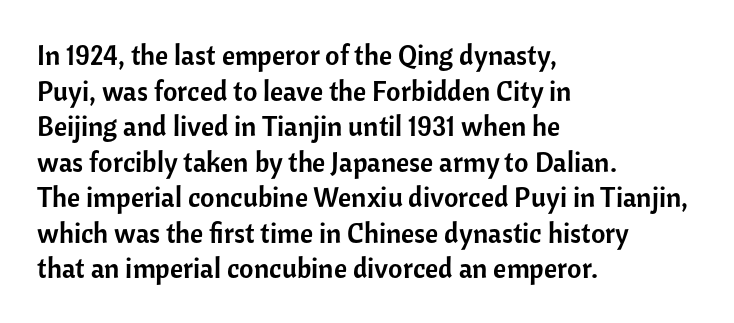
If you drew a ruler down the left edge, every line would touch it. Proportional: the letters do not fall into vertical columns. Characters follow at the spacing the type designer built in. If you measured baseline to baseline, you'd find a middling distance. Grotesque or geometric, the face here clearly has no serifs.
